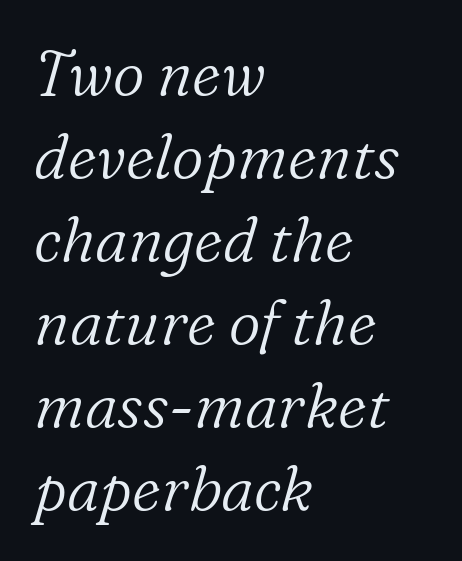
Looks like regular typesetting: each glyph gets only the width it needs. This rendering features lettering with no underline. If you drew a ruler down the left edge, every line would touch it. Heaviness? Minimal to ordinary, like unemphasized prose.
